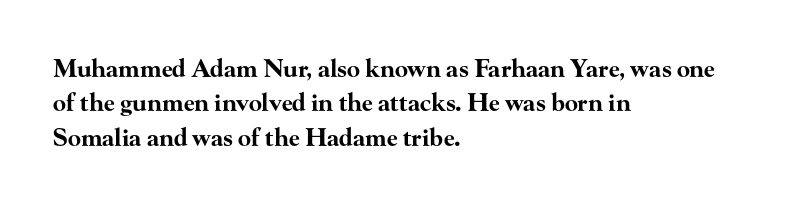
The passage shown is emphatically bold. The space directly below the letters is spotless. Italic? Not at all — the glyphs are vertical. The block of text has a typical density, with ordinary space between rows.
